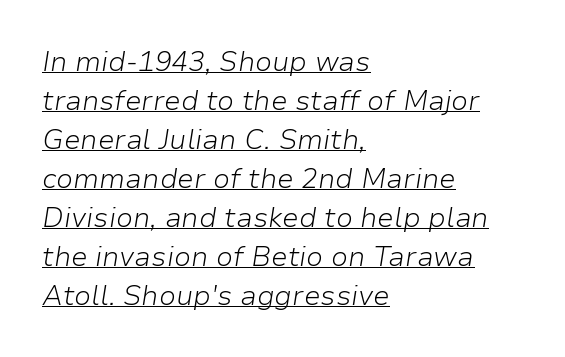
Q: Is the text bold? A: No.
Q: Is the text italic (slanted)? A: Yes, it leans right by about 9 degrees.
Q: Is the text underlined? A: Yes.
Q: How is the paragraph aligned? A: Left-aligned.
Q: Is the spacing between letters normal or unusually wide? A: Normal.
Q: Is the spacing between lines tight, normal or loose? A: Normal.
Q: Width (condensed, normal, or wide)? A: Normal.
Q: Stroke contrast? A: Low.
Q: x-height? A: Medium.
Q: Monospaced? A: No.
